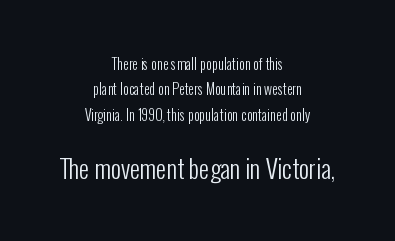
Q: Is the text bold? A: No.
Q: Is the text italic (slanted)? A: No, it is upright.
Q: Is the text underlined? A: No.
Q: How is the paragraph aligned? A: Centered.
Q: Is the spacing between letters normal or unusually wide? A: Normal.
Q: Which block of text is set in a larger size, the first (top) or the second (bottom)? A: The second (bottom) one.
